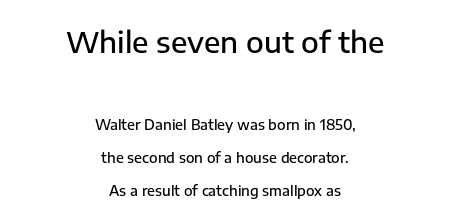
The image shows 29 px semibold sans-serif type, upright; set centered, loose line spacing (2.37x), normal letter spacing, not underlined; the first (top) block is 2.07x larger; low stroke contrast and a medium x-height.
